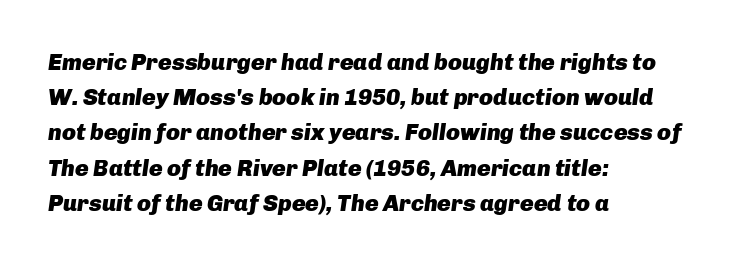
Q: Is the text bold? A: Yes.
Q: Is the text italic (slanted)? A: Yes, it leans right by about 8 degrees.
Q: Is the text underlined? A: No.
Q: How is the paragraph aligned? A: Left-aligned.
Q: Is the spacing between letters normal or unusually wide? A: Normal.
Q: Is the spacing between lines tight, normal or loose? A: Normal.
